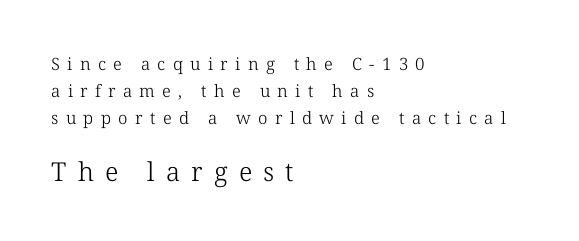
Check the space under the baseline: it is left empty. Is the block centered? No — it sits flush against the left margin. Two sizes are in play, and the larger belongs to the second block. Words appear elongated and porous because spacing is wide. Bold? No — there's no thickening of the strokes.
